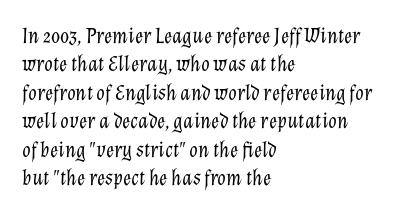
Q: Is the text bold? A: No.
Q: Is the text italic (slanted)? A: Yes, it leans right by about 12 degrees.
Q: Is the text underlined? A: No.
Q: How is the paragraph aligned? A: Left-aligned.
Q: Is the spacing between letters normal or unusually wide? A: Normal.
Q: Is the spacing between lines tight, normal or loose? A: Normal.
